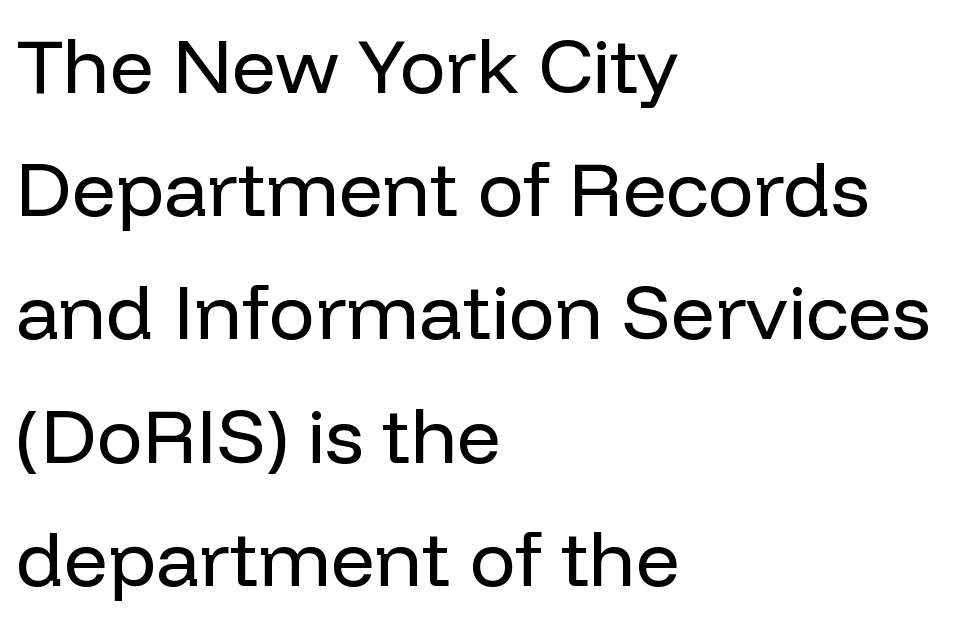
Visually the block forms a straight wall on the left and a jagged coastline on the right. A quiet, ordinary-to-light weight characterises the typeface. A typesetter would call this proportional, since set widths differ per character. Posture: straight, roman, zero tilt. Does the leading feel generous? No, just average. Check the space under the baseline: it is left empty.
